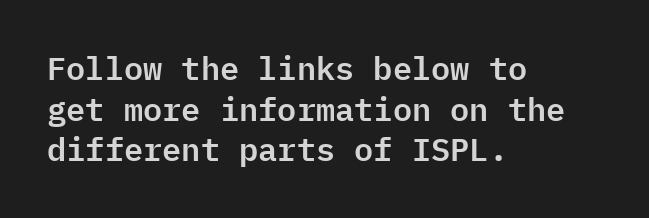
Q: Is the text italic (slanted)? A: No, it is upright.
Q: Is the typeface a serif or a sans-serif typeface? A: Sans-serif.
Q: Is the text underlined? A: No.
Q: How is the paragraph aligned? A: Left-aligned.
Q: Is the spacing between letters normal or unusually wide? A: Normal.
Q: Is the spacing between lines tight, normal or loose? A: Normal.
Q: Width (condensed, normal, or wide)? A: Normal.
Q: Stroke contrast? A: Low.
Q: x-height? A: Medium.
Q: Monospaced? A: Yes.
